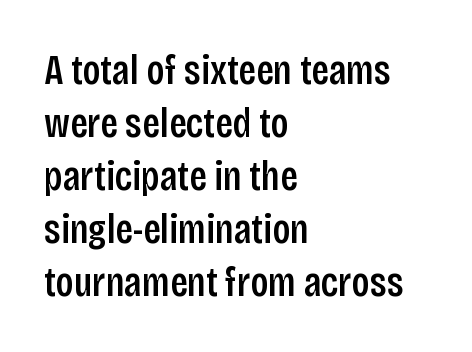
Q: Is the text italic (slanted)? A: No, it is upright.
Q: Is the typeface a serif or a sans-serif typeface? A: Sans-serif.
Q: Is the text underlined? A: No.
Q: How is the paragraph aligned? A: Left-aligned.
Q: Is the spacing between letters normal or unusually wide? A: Normal.
Q: Is the spacing between lines tight, normal or loose? A: Normal.
Q: Width (condensed, normal, or wide)? A: Condensed.
Q: Stroke contrast? A: Low.
Q: x-height? A: Large.
Q: Monospaced? A: No.
